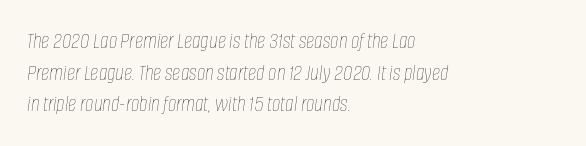
The image shows 23 px text type, italic (leaning right); set left-aligned, normal line spacing (1.38x), normal letter spacing, not underlined.
